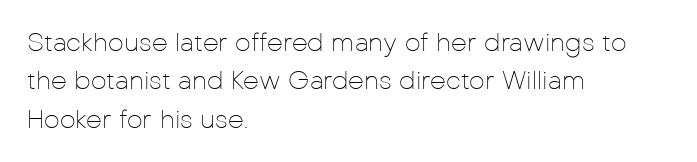
The image shows 25 px text type, upright; set left-aligned, normal line spacing (1.54x), normal letter spacing, not underlined.
